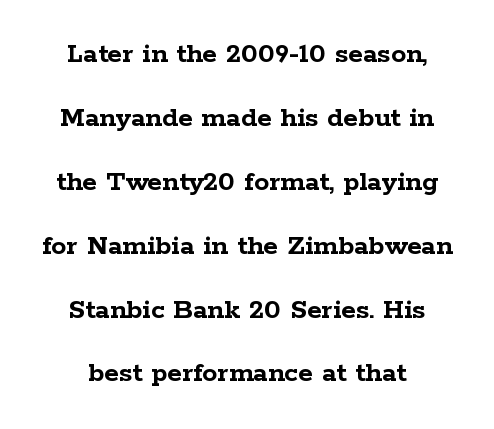
{"serif": "yes", "italic": "no", "bold": "yes", "weight": "semibold", "width": "wide", "stroke_contrast": "low", "x_height": "medium", "monospaced": "no", "underline": "no", "line_spacing": "loose", "line_spacing_ratio": 2.13, "letter_spacing": "normal", "letter_spacing_em": 0.0, "glyph_px": 30}
